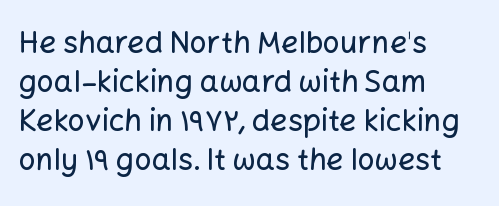
Line spacing here is normal. Words appear dense and cohesive because spacing is normal. Horizontal alignment here is leftward, the default for most running prose. Italic? Not at all — the glyphs are vertical. Classification — sans serif.
